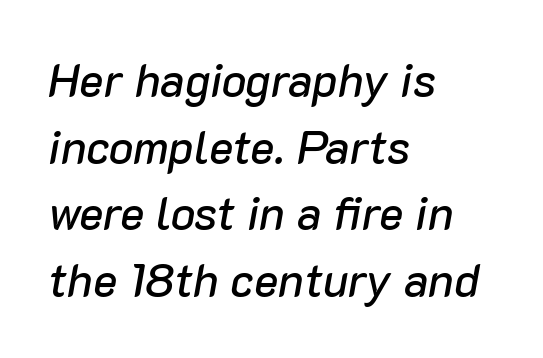
The image shows 46 px text type, italic (leaning right); set left-aligned, normal line spacing (1.45x), normal letter spacing, not underlined; low stroke contrast and a medium x-height.
